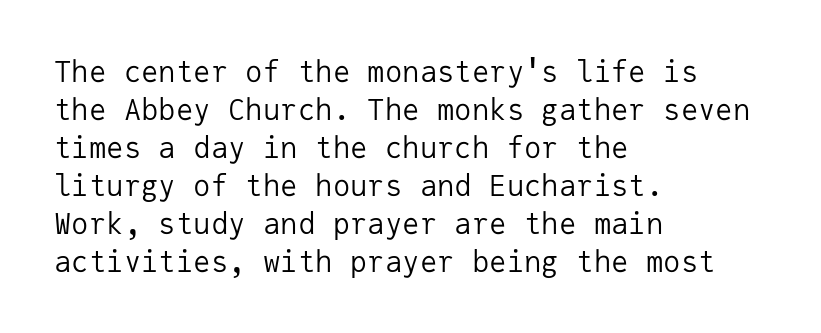
{"serif": "no", "italic": "no", "bold": "no", "weight": "regular", "width": "normal", "stroke_contrast": "low", "x_height": "medium", "monospaced": "yes", "underline": "no", "align": "left", "line_spacing": "normal", "line_spacing_ratio": 1.31, "letter_spacing": "normal", "letter_spacing_em": 0.0, "glyph_px": 29}
